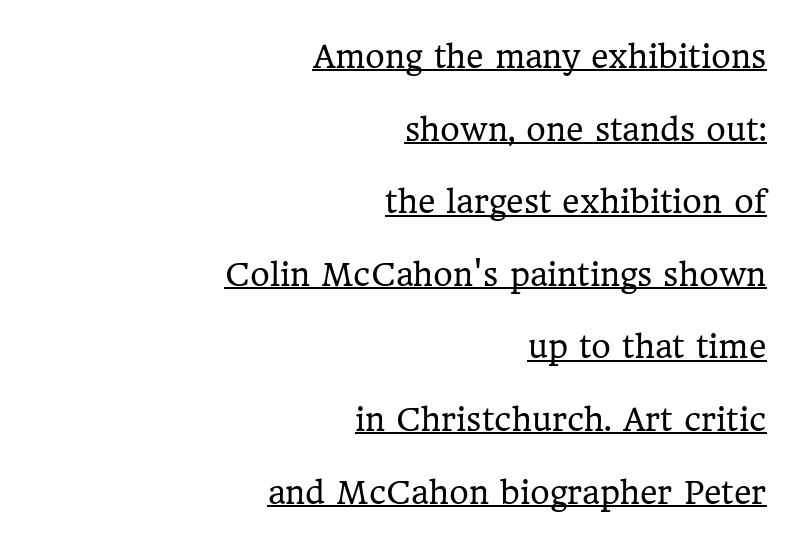
Q: Is the text bold? A: No.
Q: Is the text italic (slanted)? A: No, it is upright.
Q: Is the typeface a serif or a sans-serif typeface? A: Serif.
Q: Is the text underlined? A: Yes.
Q: How is the paragraph aligned? A: Right-aligned.
Q: Is the spacing between letters normal or unusually wide? A: Normal.
Q: Is the spacing between lines tight, normal or loose? A: Loose.
Q: Width (condensed, normal, or wide)? A: Normal.
Q: Stroke contrast? A: Low.
Q: x-height? A: Medium.
Q: Monospaced? A: No.
